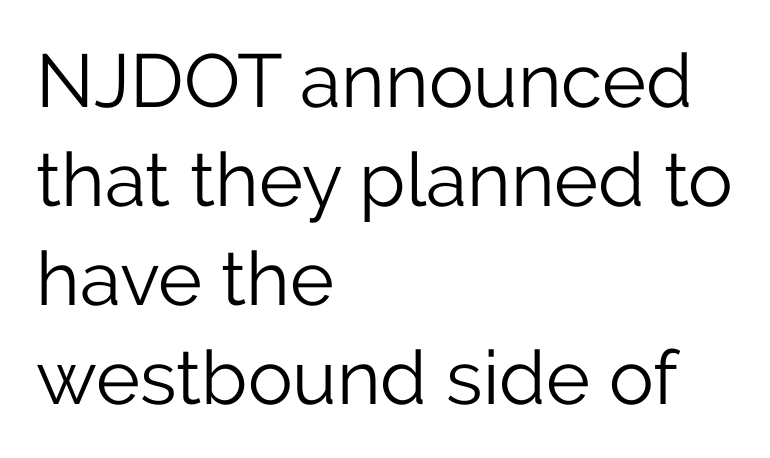
This sample keeps an unexceptional amount of space between lines. Every stem runs plumb, perpendicular to the baseline. In CSS terms this would be text-align: left. A typesetter would call this proportional, since set widths differ per character. Tracking here is standard; glyphs follow each other at the usual distance. This rendering features lettering with no underline.
